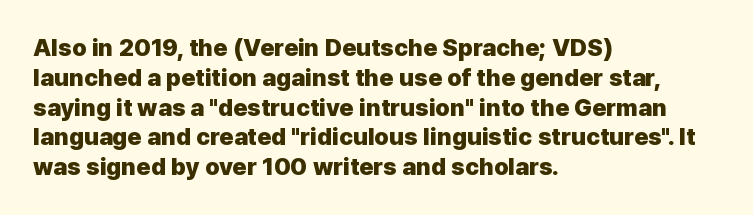
Every character sits straight up, as roman type does. This rendering uses left alignment, leaving the right contour irregular. Letters rest on an invisible, unmarked baseline. The passage shown has conventional tracking throughout. Pretty heavy lettering here — definitely bold.
